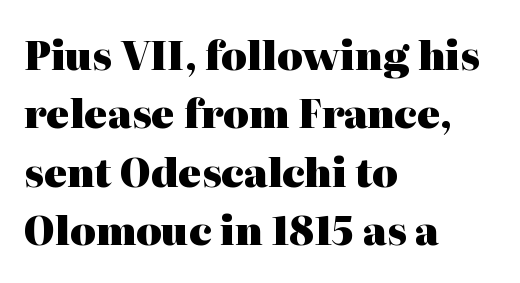
Q: Is the text bold? A: Yes.
Q: Is the text italic (slanted)? A: No, it is upright.
Q: Is the typeface a serif or a sans-serif typeface? A: Serif.
Q: Is the text underlined? A: No.
Q: How is the paragraph aligned? A: Left-aligned.
Q: Is the spacing between letters normal or unusually wide? A: Normal.
Q: Is the spacing between lines tight, normal or loose? A: Normal.
Q: Width (condensed, normal, or wide)? A: Normal.
Q: Stroke contrast? A: High.
Q: x-height? A: Medium.
Q: Monospaced? A: No.
